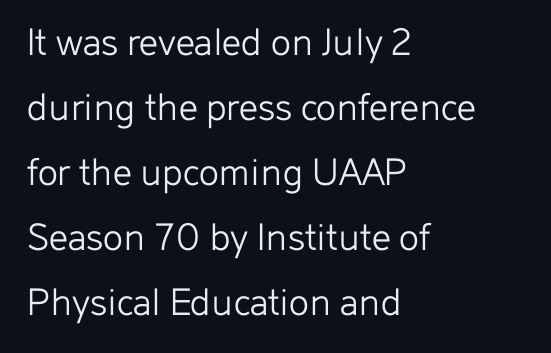
{"serif": "no", "italic": "no", "bold": "no", "weight": "light", "width": "normal", "stroke_contrast": "low", "x_height": "medium", "monospaced": "no", "underline": "no", "align": "left", "line_spacing": "normal", "line_spacing_ratio": 1.55, "letter_spacing": "normal", "letter_spacing_em": 0.0, "glyph_px": 42}
